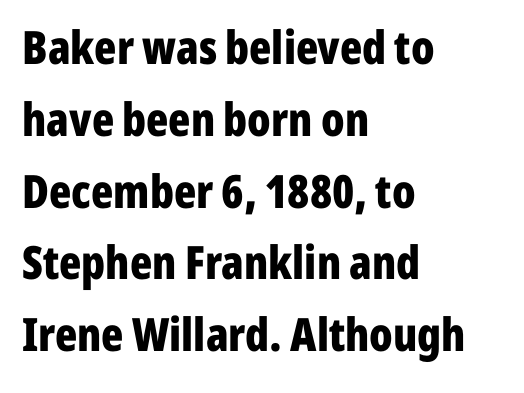
Q: Is the text bold? A: Yes.
Q: Is the text italic (slanted)? A: No, it is upright.
Q: Is the typeface a serif or a sans-serif typeface? A: Sans-serif.
Q: Is the text underlined? A: No.
Q: How is the paragraph aligned? A: Left-aligned.
Q: Is the spacing between letters normal or unusually wide? A: Normal.
Q: Is the spacing between lines tight, normal or loose? A: Normal.
Q: Width (condensed, normal, or wide)? A: Condensed.
Q: Stroke contrast? A: Low.
Q: x-height? A: Medium.
Q: Monospaced? A: No.
